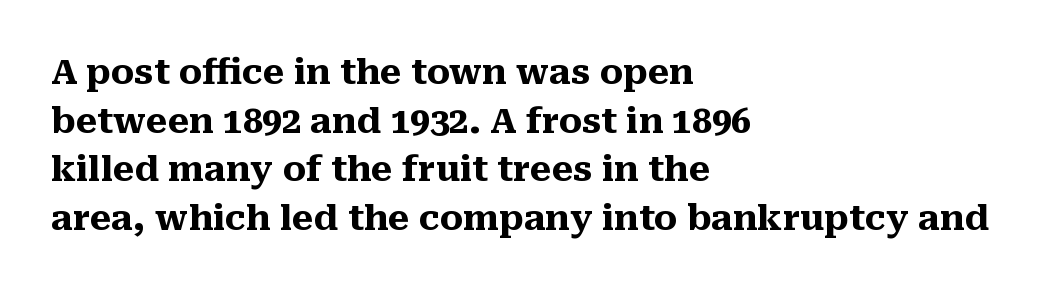
The image shows 35 px heavy serif type, upright; set left-aligned, normal line spacing (1.39x), normal letter spacing, not underlined; medium stroke contrast and a medium x-height.
